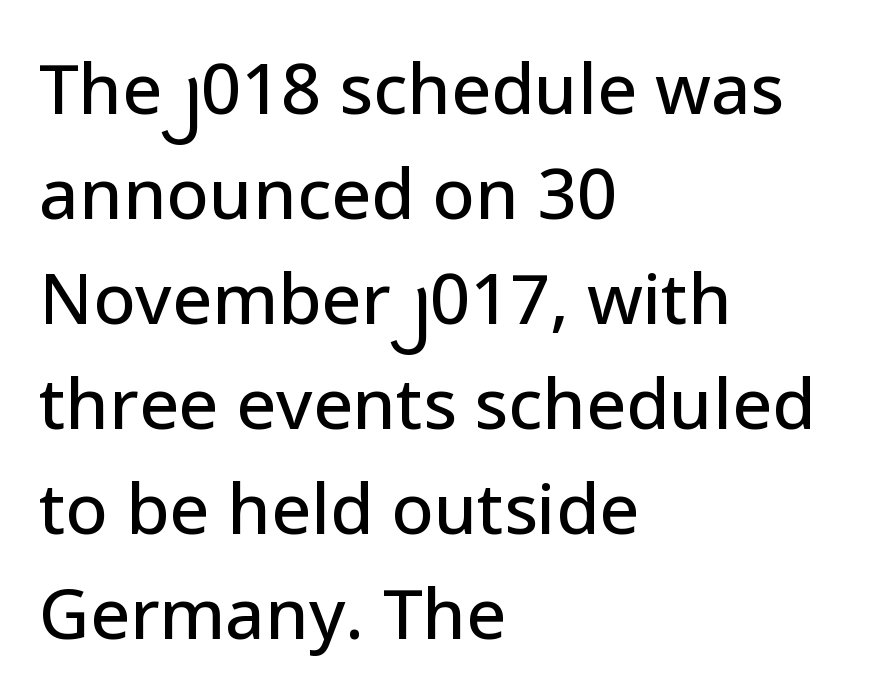
The image shows 70 px sans-serif type, upright; set left-aligned, normal line spacing (1.5x), normal letter spacing, not underlined; low stroke contrast and a medium x-height.
